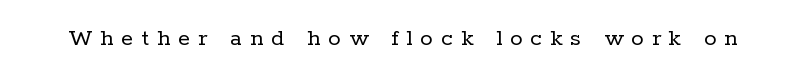
Q: Is the text bold? A: No.
Q: Is the text italic (slanted)? A: No, it is upright.
Q: Is the text underlined? A: No.
Q: Is the spacing between letters normal or unusually wide? A: Unusually wide.
